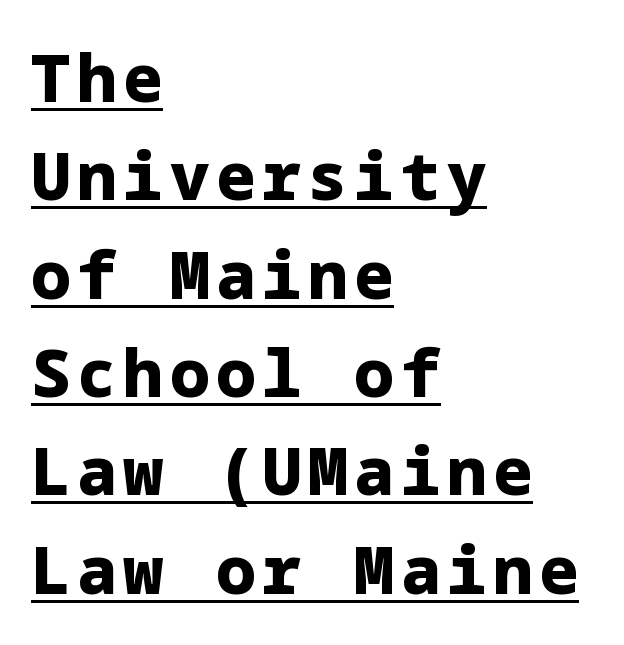
The rendered words wear a rule along their underside. I'd describe the lettering as bold — thick and assertive. The lines in this sample share a left origin and differ only in where they stop. The rendering shows plain stroke endings on the letterforms — a sans-serif design. Regular leading.
